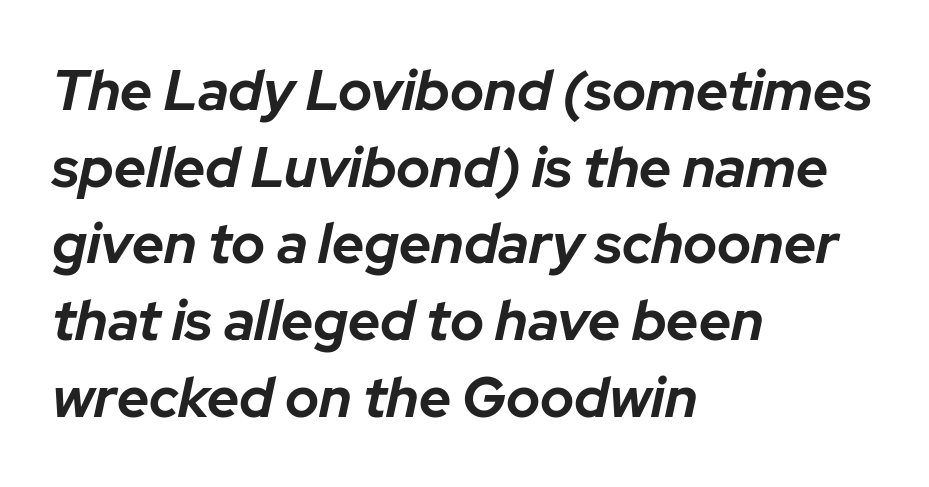
The glyphs have the mass of a bold cut. Has an underline been added? It has not. Normally led — the rows are evenly, conventionally spaced. Letter spacing: default. This sample has the flowing, uneven cadence of proportional lettering.
